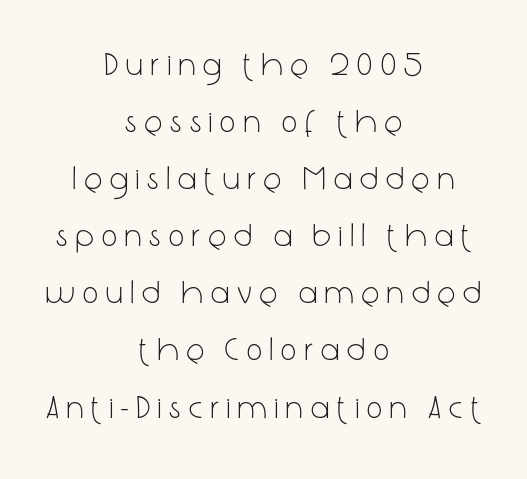
The image shows 33 px light, condensed sans-serif type, upright; set centered, line spacing 1.73x, unusually wide letter spacing (+0.26 em), not underlined; low stroke contrast and a medium x-height.
